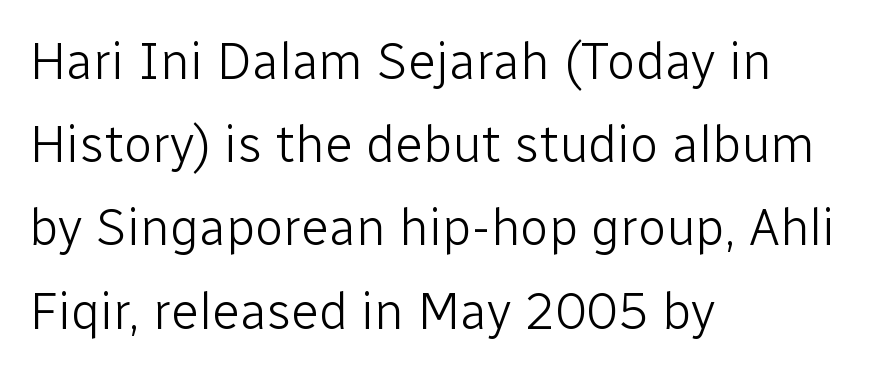
The image shows 52 px light sans-serif type, upright; set left-aligned, normal line spacing (1.6x), normal letter spacing, not underlined; low stroke contrast and a medium x-height.
